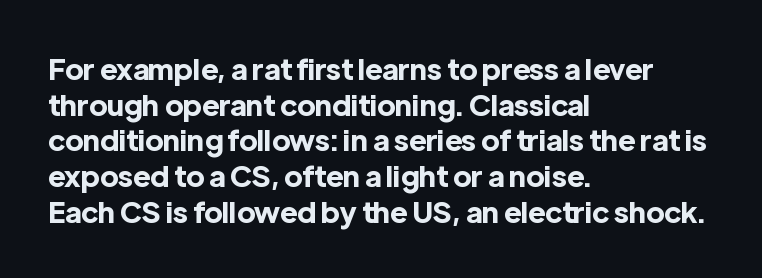
{"serif": "no", "italic": "no", "bold": "yes", "weight": "bold", "width": "normal", "x_height": "medium", "monospaced": "no", "underline": "no", "align": "left", "line_spacing_ratio": 1.23, "letter_spacing": "normal", "letter_spacing_em": 0.0, "glyph_px": 29}
